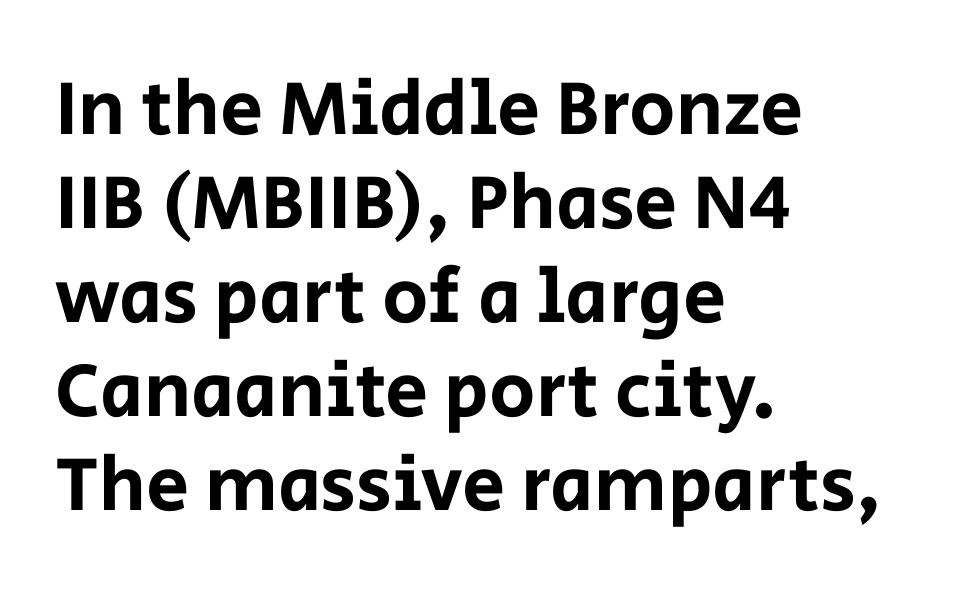
Q: Is the text italic (slanted)? A: No, it is upright.
Q: Is the typeface a serif or a sans-serif typeface? A: Sans-serif.
Q: Is the text underlined? A: No.
Q: How is the paragraph aligned? A: Left-aligned.
Q: Is the spacing between letters normal or unusually wide? A: Normal.
Q: Width (condensed, normal, or wide)? A: Normal.
Q: Stroke contrast? A: Low.
Q: x-height? A: Large.
Q: Monospaced? A: No.
